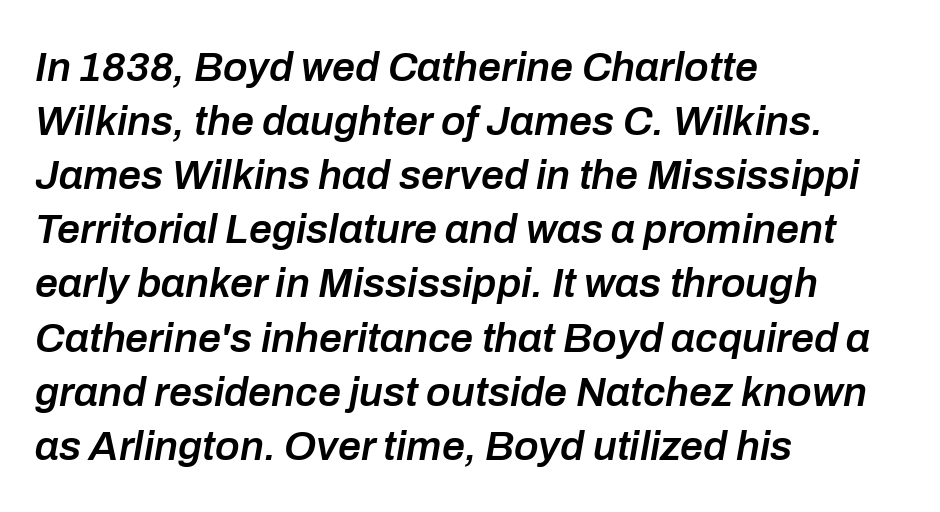
The font's italic variant was chosen for this text. Does the leading feel generous? No, just average. A student would call this left alignment; a typographer would say flush left, rag right. Honestly, the letter spacing is just normal — you wouldn't notice it.
